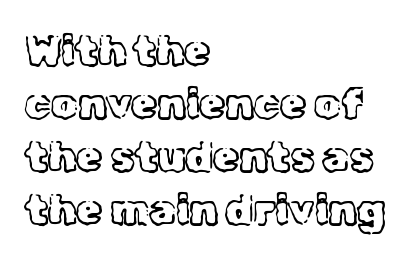
{"serif": "yes", "italic": "no", "bold": "no", "weight": "light", "width": "normal", "x_height": "medium", "monospaced": "no", "underline": "no", "align": "left", "line_spacing": "normal", "line_spacing_ratio": 1.26, "letter_spacing": "normal", "letter_spacing_em": 0.0, "glyph_px": 42}
